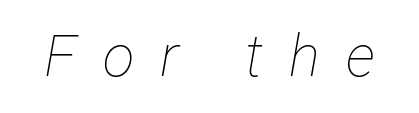
No letter is thick-stroked: the sample isn't bold. Do the characters align in a grid? No, the font is proportional. The specimen omits any rule beneath the text block's lines. The text carries the slant typical of an italic or oblique font.
